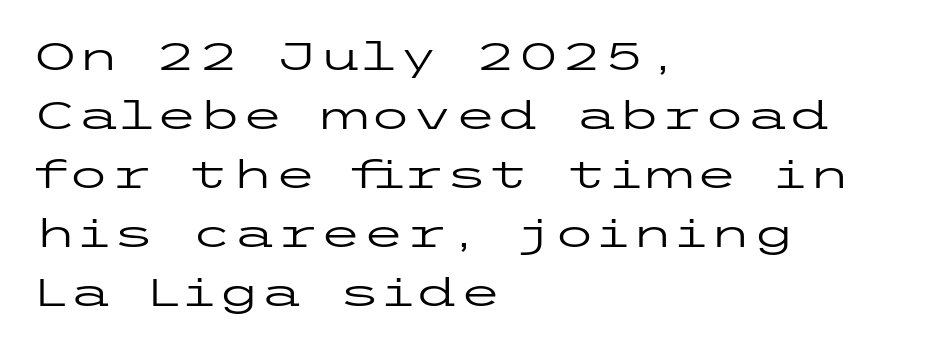
Q: Is the text bold? A: No.
Q: Is the text italic (slanted)? A: No, it is upright.
Q: Is the typeface a serif or a sans-serif typeface? A: Sans-serif.
Q: Is the text underlined? A: No.
Q: How is the paragraph aligned? A: Left-aligned.
Q: Is the spacing between letters normal or unusually wide? A: Normal.
Q: Is the spacing between lines tight, normal or loose? A: Normal.
Q: Width (condensed, normal, or wide)? A: Wide.
Q: Stroke contrast? A: Low.
Q: x-height? A: Medium.
